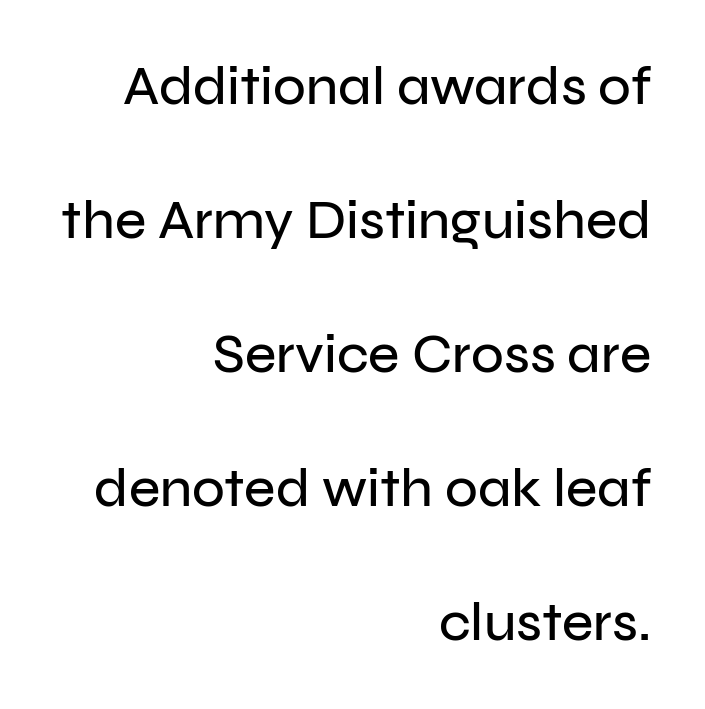
Plain, unruled lines of type. Notice how the passage keeps a crisp vertical edge on the right only. Typographically, this falls in the sans-serif category. The face used here is proportionally spaced, like ordinary book or web type. Posture: straight, roman, zero tilt. The rendering uses a large line-height, opening up the rows.
